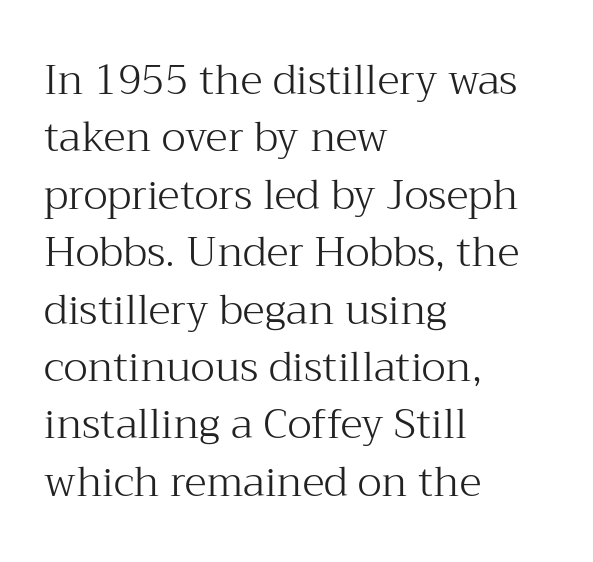
The image shows 41 px light serif type, upright; set left-aligned, normal line spacing (1.4x), normal letter spacing, not underlined; medium stroke contrast and a medium x-height.
